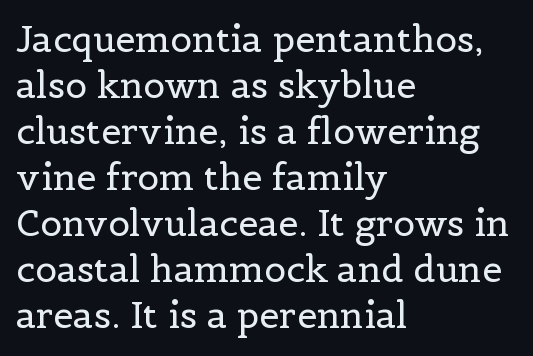
Q: Is the text bold? A: No.
Q: Is the text italic (slanted)? A: No, it is upright.
Q: Is the typeface a serif or a sans-serif typeface? A: Serif.
Q: Is the text underlined? A: No.
Q: How is the paragraph aligned? A: Left-aligned.
Q: Is the spacing between letters normal or unusually wide? A: Normal.
Q: Is the spacing between lines tight, normal or loose? A: Normal.
Q: Width (condensed, normal, or wide)? A: Normal.
Q: x-height? A: Medium.
Q: Monospaced? A: No.
